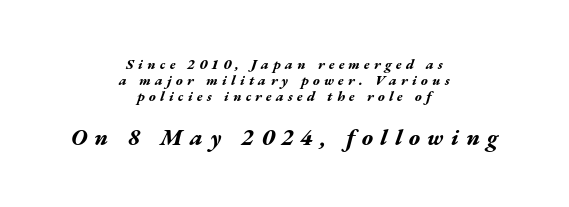
{"italic": "yes", "lean": "right", "slant_degrees": 17, "bold": "yes", "underline": "no", "align": "center", "line_spacing_ratio": 1.16, "letter_spacing": "wide", "letter_spacing_em": 0.31, "larger_block": "second", "size_ratio": 1.64, "glyph_px": 23}
